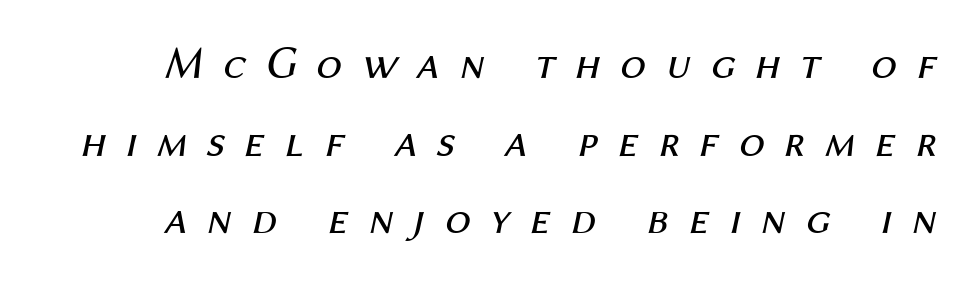
In terms of leading, this rendering sits right in the middle. Just letters on the line, the space beneath them empty. Note the varied advance widths — an 'i' is clearly narrower than an 'm'. Ink coverage per letter is moderate at most. Slanted lettering throughout. Display-style spreading of the glyphs; the letterfit is very open.
